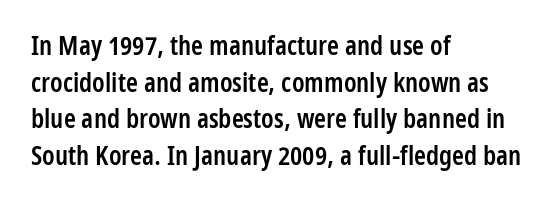
{"italic": "no", "bold": "semi", "underline": "no", "align": "left", "line_spacing": "normal", "line_spacing_ratio": 1.36, "letter_spacing": "normal", "letter_spacing_em": 0.0, "glyph_px": 27}
